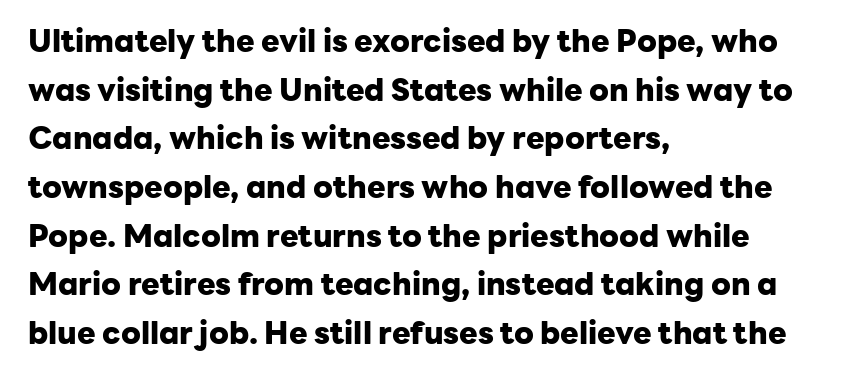
Q: Is the text bold? A: Yes.
Q: Is the text italic (slanted)? A: No, it is upright.
Q: Is the typeface a serif or a sans-serif typeface? A: Sans-serif.
Q: Is the text underlined? A: No.
Q: How is the paragraph aligned? A: Left-aligned.
Q: Is the spacing between letters normal or unusually wide? A: Normal.
Q: Is the spacing between lines tight, normal or loose? A: Normal.
Q: Width (condensed, normal, or wide)? A: Normal.
Q: Stroke contrast? A: Low.
Q: x-height? A: Medium.
Q: Monospaced? A: No.
